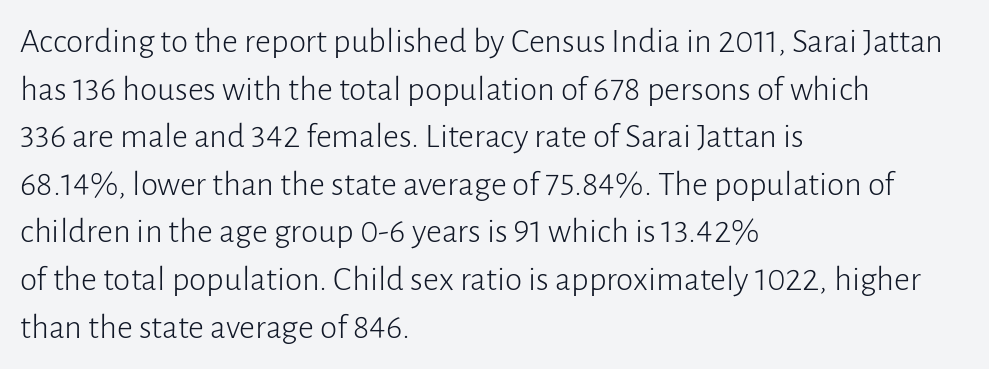
Q: Is the text bold? A: No.
Q: Is the text italic (slanted)? A: No, it is upright.
Q: Is the typeface a serif or a sans-serif typeface? A: Sans-serif.
Q: Is the text underlined? A: No.
Q: How is the paragraph aligned? A: Left-aligned.
Q: Is the spacing between letters normal or unusually wide? A: Normal.
Q: Is the spacing between lines tight, normal or loose? A: Normal.
Q: Width (condensed, normal, or wide)? A: Normal.
Q: Stroke contrast? A: Low.
Q: x-height? A: Medium.
Q: Monospaced? A: No.
